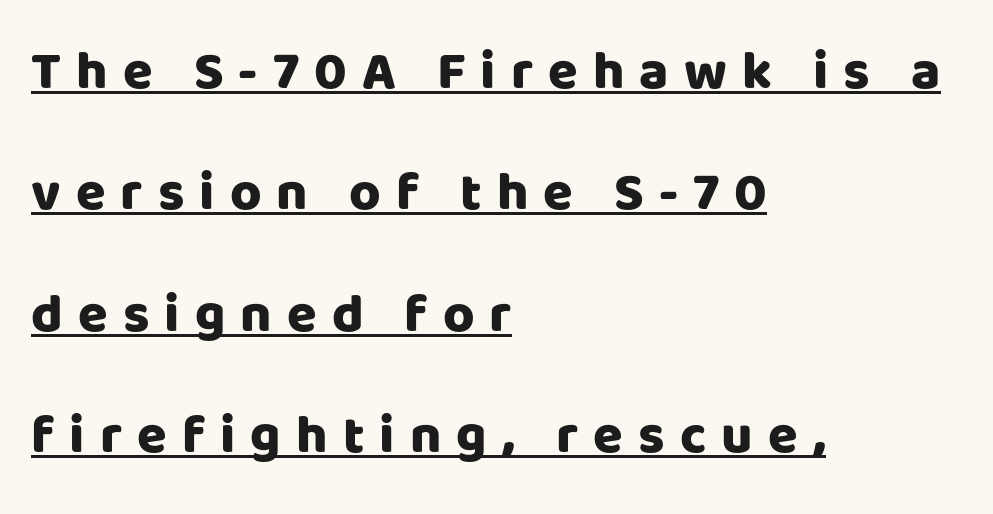
To sum up the face: it is a sans, with no serifs. The letters are bold, with thick, heavy strokes. The rendering uses natural spacing where letterforms have individual widths. Posture: vertical. Compared with typical body copy, the letter spacing here is much looser.
